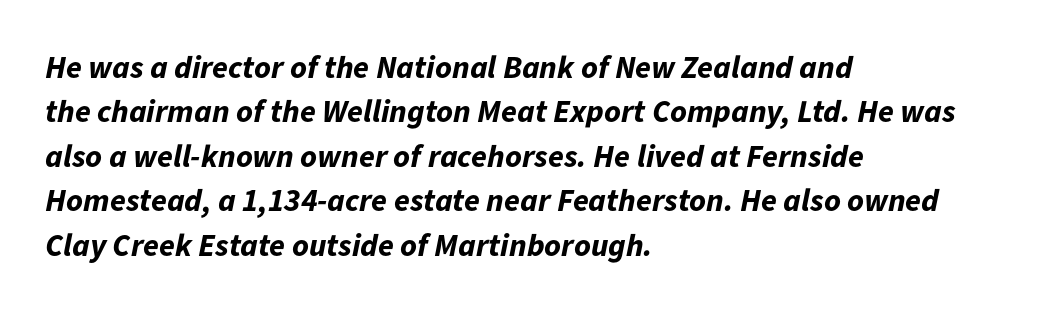
The letters advance in unequal steps, a hallmark of proportional type. Each line starts at the same left margin while the right side varies. Default kerning and tracking; the words read as compact shapes. Notice how the stems are inclined rather than vertical — that's the hallmark of italics.
